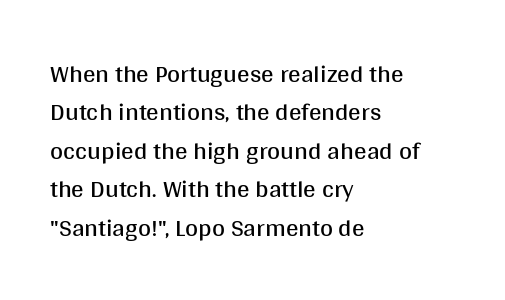
This sample uses an upright cut, with every glyph sitting square on the baseline. The string is rendered with underlining switched off. Tracking value appears to be zero — textbook default spacing. The lines in this sample share a left origin and differ only in where they stop. Vertical spacing — default.
